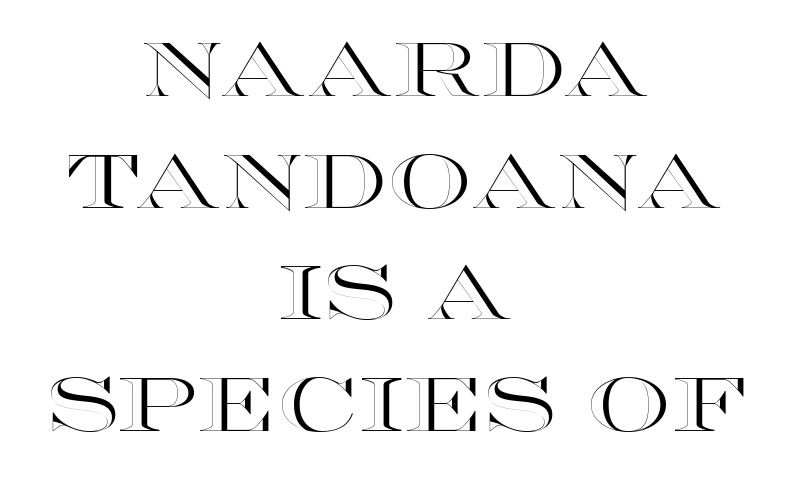
{"italic": "no", "width": "wide", "x_height": "large", "monospaced": "no", "underline": "no", "align": "center", "line_spacing": "normal", "line_spacing_ratio": 1.49, "letter_spacing": "normal", "letter_spacing_em": 0.0, "glyph_px": 75}
